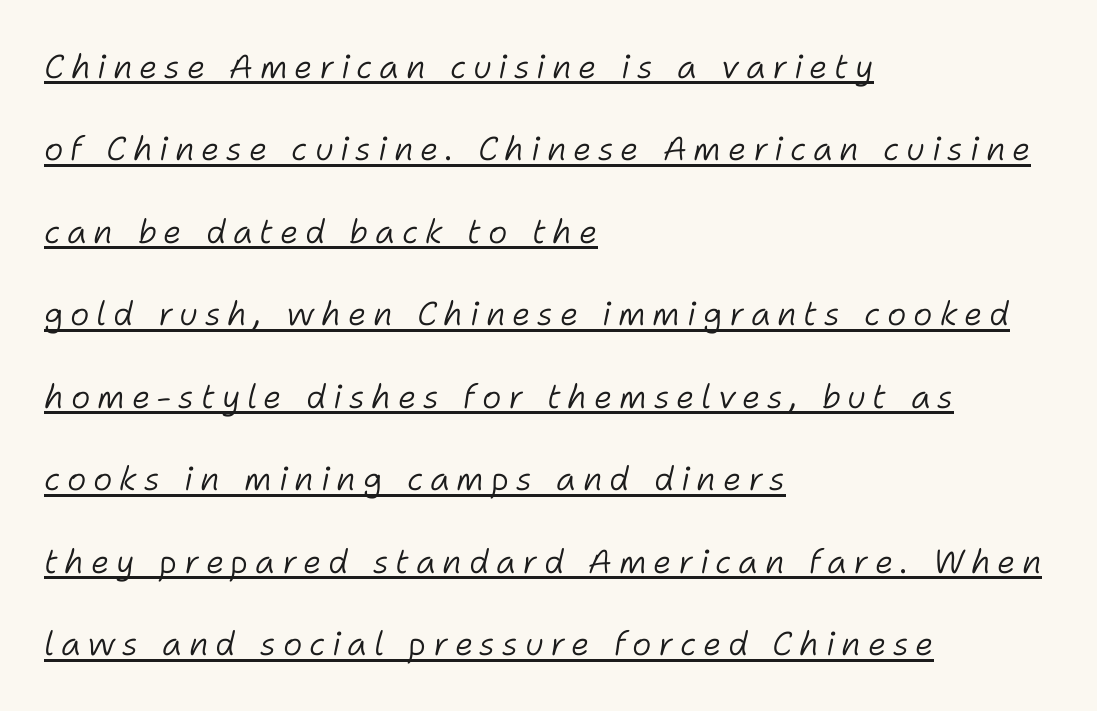
Quick note: underline on. Alignment: flush left. Stems and bowls with no extra thickness — not bold. Looking at the ascenders, they clearly lean. Letter spacing: wide.
